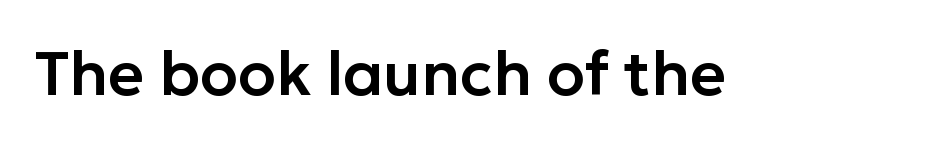
The rendering keeps characters at their native spacing. Style check: upright. The passage shown is typed in a proportional face where columns would drift. The text was rendered using a sans face with plain stroke endings.
